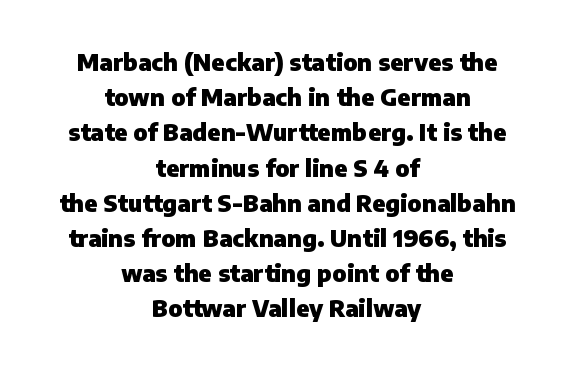
Q: Is the text bold? A: Yes.
Q: Is the text italic (slanted)? A: No, it is upright.
Q: Is the text underlined? A: No.
Q: How is the paragraph aligned? A: Centered.
Q: Is the spacing between letters normal or unusually wide? A: Normal.
Q: Is the spacing between lines tight, normal or loose? A: Normal.
